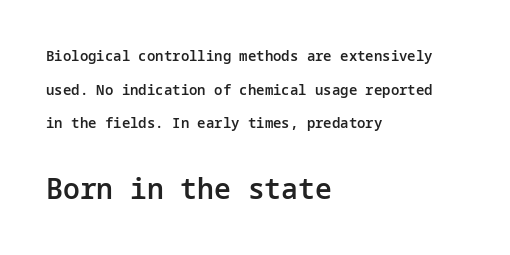
The text was rendered using a sans face with plain stroke endings. The face used here appears at its bigger size in the lower chunk. Interline gaps are noticeably wide in this sample. In terms of letterspacing, this is plain default setting. Which margin do the lines hug? The left one — the right edge is uneven. A typesetter would mark this as roman, not italic.
